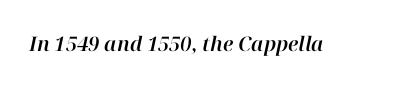
The image shows 20 px text type, italic (leaning right); set normal letter spacing, not underlined.
